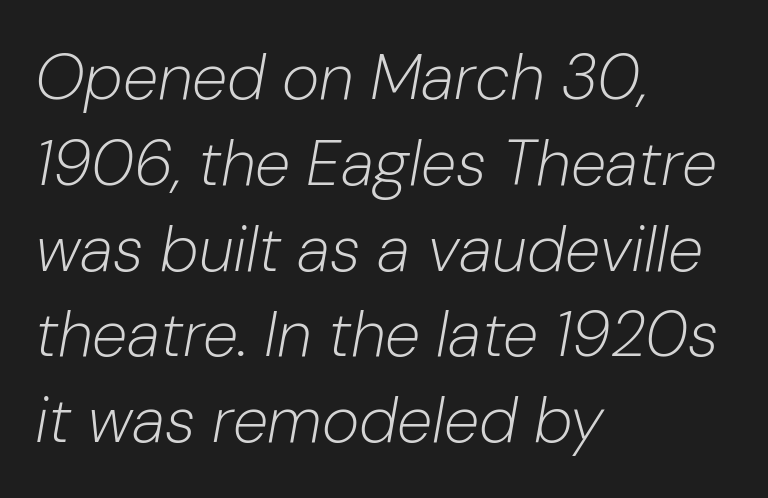
The passage shown is not underscored anywhere. Think standard paragraph weight, or any step lighter than that. You could not count columns in this text — the font is proportionally spaced. Regarding leading, the lines here are spaced in the standard way.
